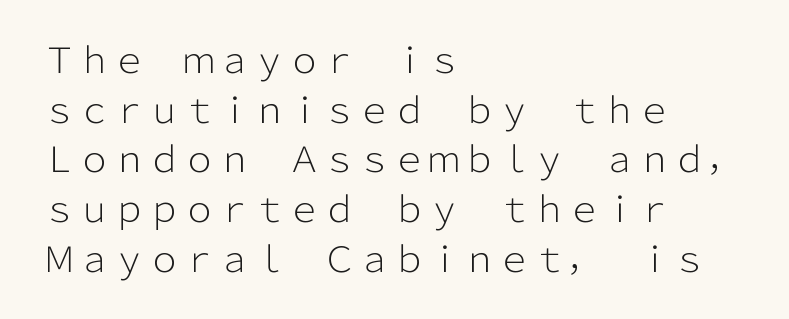
The image shows 35 px light sans-serif type, upright; set left-aligned, normal line spacing (1.42x), normal letter spacing, not underlined; low stroke contrast and a medium x-height.
